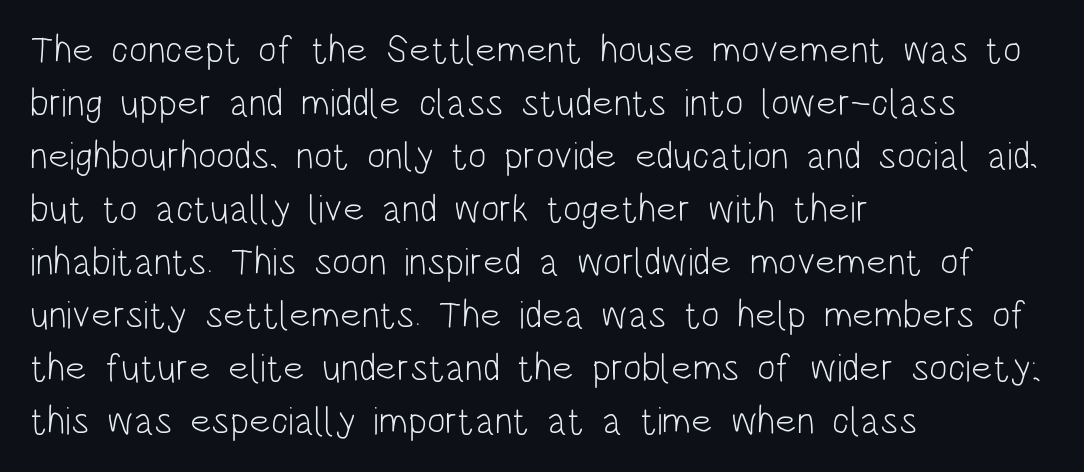
The image shows 39 px light, condensed sans-serif type, upright; set left-aligned, normal line spacing (1.36x), normal letter spacing, not underlined; low stroke contrast and a large x-height.
